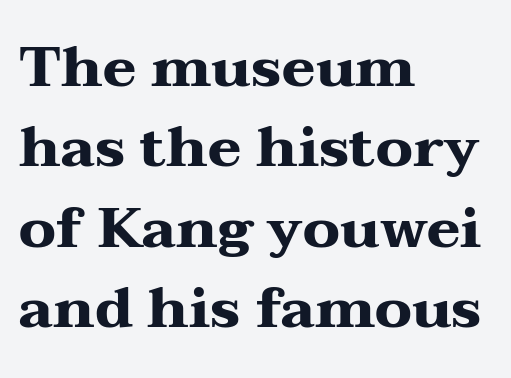
{"serif": "yes", "italic": "no", "bold": "yes", "weight": "heavy", "width": "wide", "stroke_contrast": "medium", "x_height": "medium", "monospaced": "no", "underline": "no", "align": "left", "line_spacing": "normal", "line_spacing_ratio": 1.41, "letter_spacing": "normal", "letter_spacing_em": 0.0, "glyph_px": 57}
